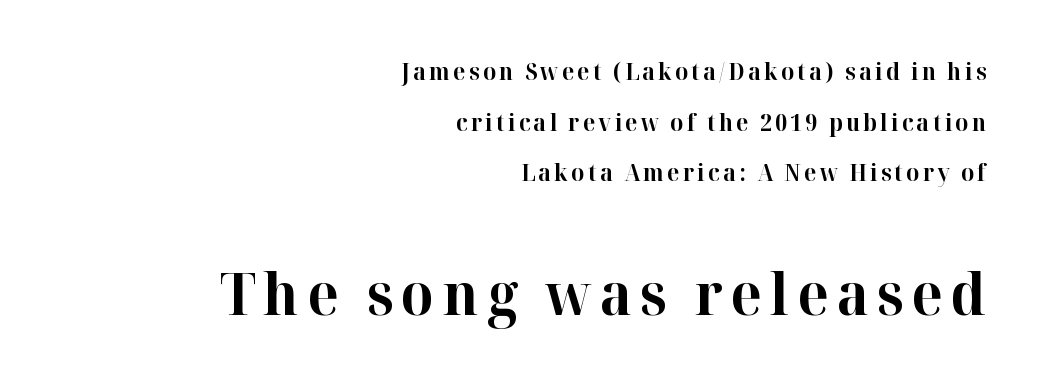
Q: Is the text bold? A: Yes.
Q: Is the text italic (slanted)? A: No, it is upright.
Q: Is the typeface a serif or a sans-serif typeface? A: Serif.
Q: Is the text underlined? A: No.
Q: How is the paragraph aligned? A: Right-aligned.
Q: Is the spacing between lines tight, normal or loose? A: Loose.
Q: Which block of text is set in a larger size, the first (top) or the second (bottom)? A: The second (bottom) one.
Q: Width (condensed, normal, or wide)? A: Normal.
Q: Stroke contrast? A: High.
Q: x-height? A: Medium.
Q: Monospaced? A: No.
